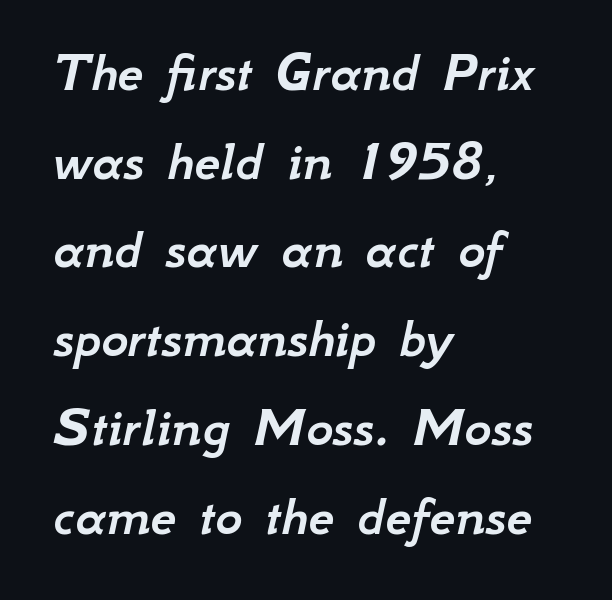
The image shows 58 px text type, italic (leaning right); set left-aligned, normal line spacing (1.53x), normal letter spacing, not underlined; low stroke contrast and a small x-height.
